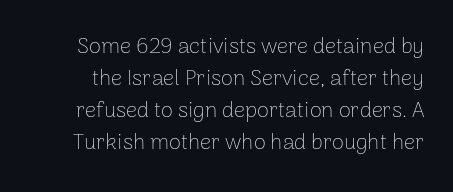
Q: Is the text bold? A: No.
Q: Is the text italic (slanted)? A: No, it is upright.
Q: Is the text underlined? A: No.
Q: Is the spacing between letters normal or unusually wide? A: Normal.
Q: Is the spacing between lines tight, normal or loose? A: Normal.
